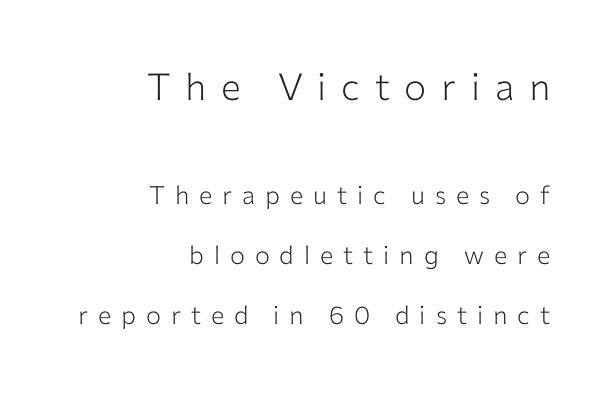
No italicization has been applied; the sample stays upright. The designer dialed line spacing up above the default. Font category for this specimen: sans-serif. On a weight scale, this lands at 450 or below.
